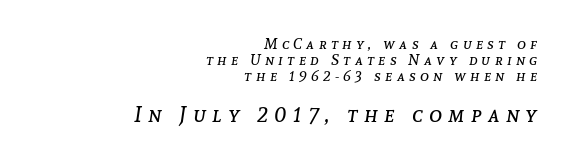
Tall strokes in this sample are angled rather than plumb. Where is the straight margin? On the right. These glyphs show unthickened strokes, regular width or finer. The designer gave the closing block more size than the opening block.
